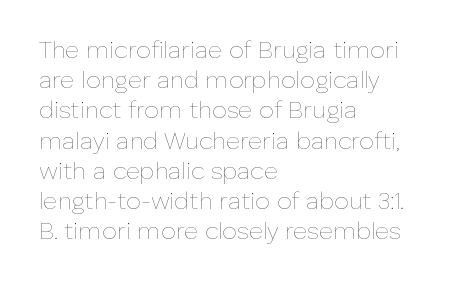
{"italic": "no", "bold": "no", "underline": "no", "align": "left", "line_spacing": "normal", "line_spacing_ratio": 1.26, "letter_spacing": "normal", "letter_spacing_em": 0.0, "glyph_px": 24}
